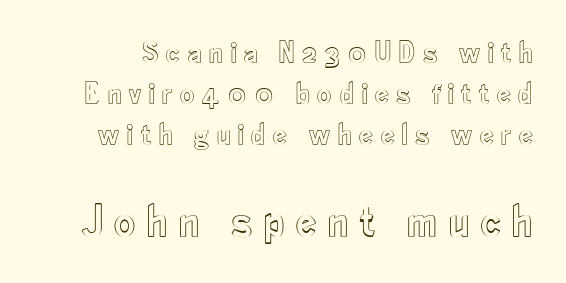
The image shows 46 px condensed type, upright; set normal line spacing (1.33x), unusually wide letter spacing (+0.24 em), not underlined; the second (bottom) block is 1.48x larger; a small x-height.
